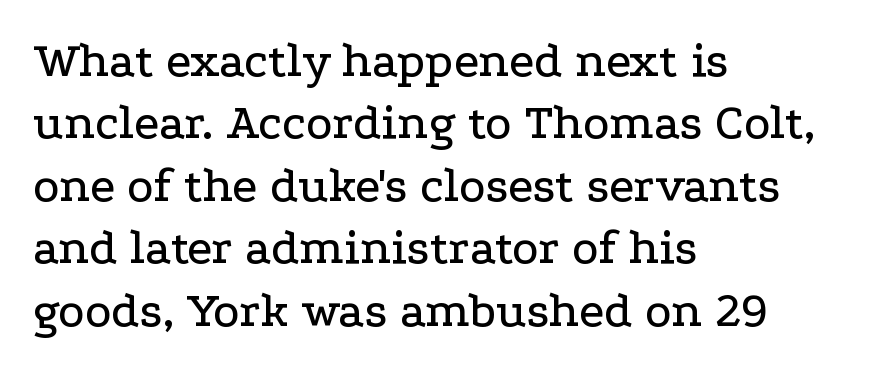
The image shows 50 px wide serif type, upright; set left-aligned, normal line spacing (1.25x), normal letter spacing, not underlined; low stroke contrast and a medium x-height.
